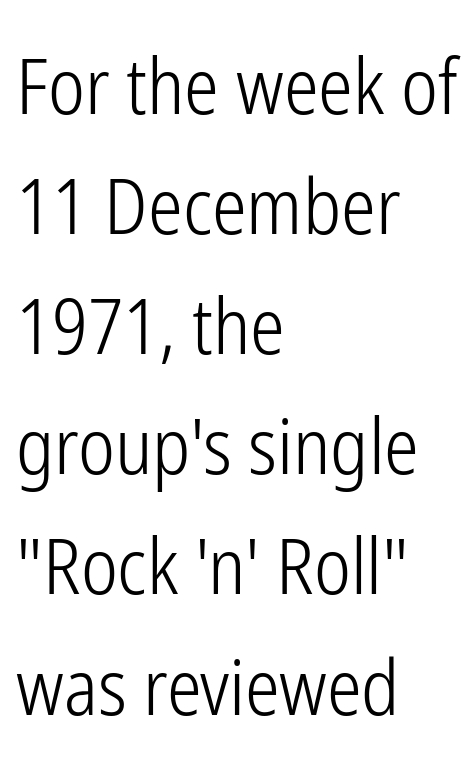
The image shows 78 px light, condensed sans-serif type, upright; set left-aligned, normal line spacing (1.54x), normal letter spacing, not underlined; low stroke contrast and a medium x-height.
